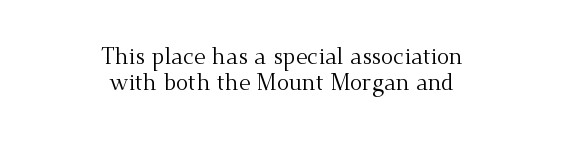
Q: Is the text bold? A: No.
Q: Is the text italic (slanted)? A: No, it is upright.
Q: Is the text underlined? A: No.
Q: How is the paragraph aligned? A: Centered.
Q: Is the spacing between letters normal or unusually wide? A: Normal.
Q: Is the spacing between lines tight, normal or loose? A: Tight.
